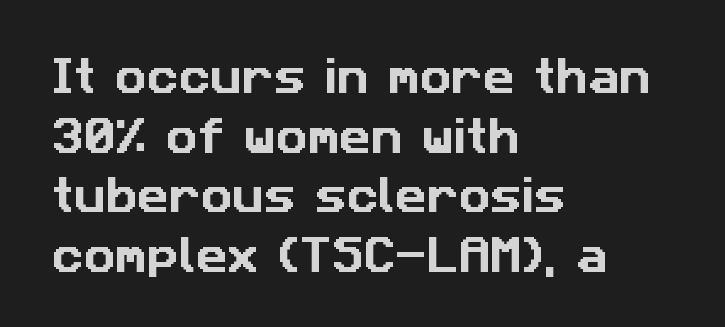
This block has exactly the height ordinary leading produces. Students, note that the glyphs here touch the page at normal intervals. Is this a fixed-width face? No — the glyphs have proportional, varying widths. Descenders are the only things crossing below the line. Observe the absence of serifs on each vertical stroke in this sample.
